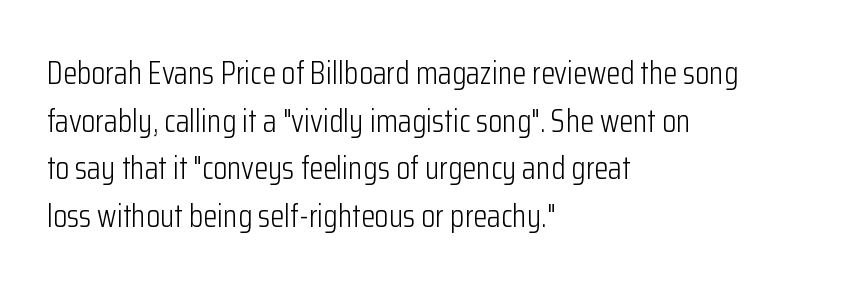
The rendering uses natural spacing where letterforms have individual widths. I'd call this a sans setting — the letters go barefoot. The lettering holds an erect, upright posture throughout. The typeface has the unassuming heft of standard copy or less.
